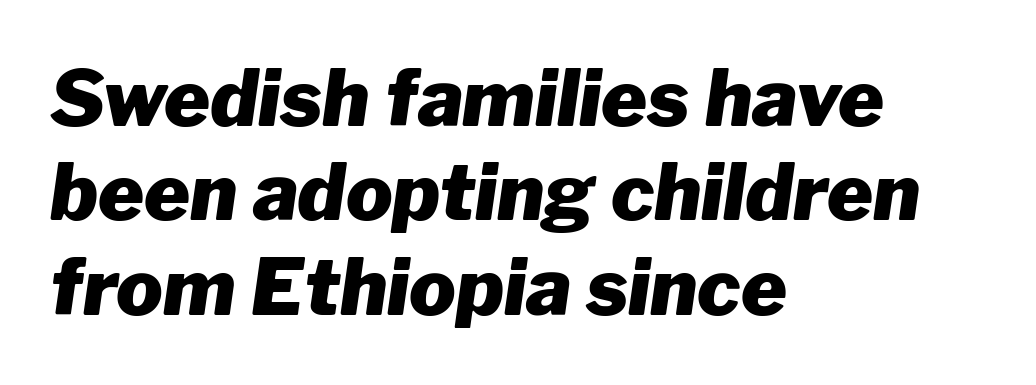
{"italic": "yes", "lean": "right", "slant_degrees": 8, "bold": "yes", "weight": "heavy", "width": "normal", "stroke_contrast": "low", "x_height": "medium", "monospaced": "no", "underline": "no", "align": "left", "line_spacing_ratio": 1.21, "letter_spacing": "normal", "letter_spacing_em": 0.0, "glyph_px": 78}
